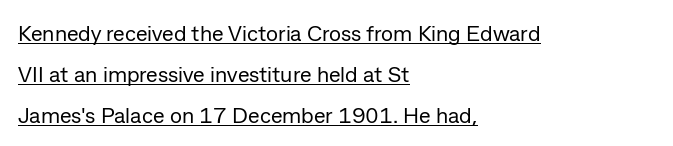
The image shows 22 px text type, upright; set left-aligned, line spacing 1.86x, normal letter spacing, underlined.
